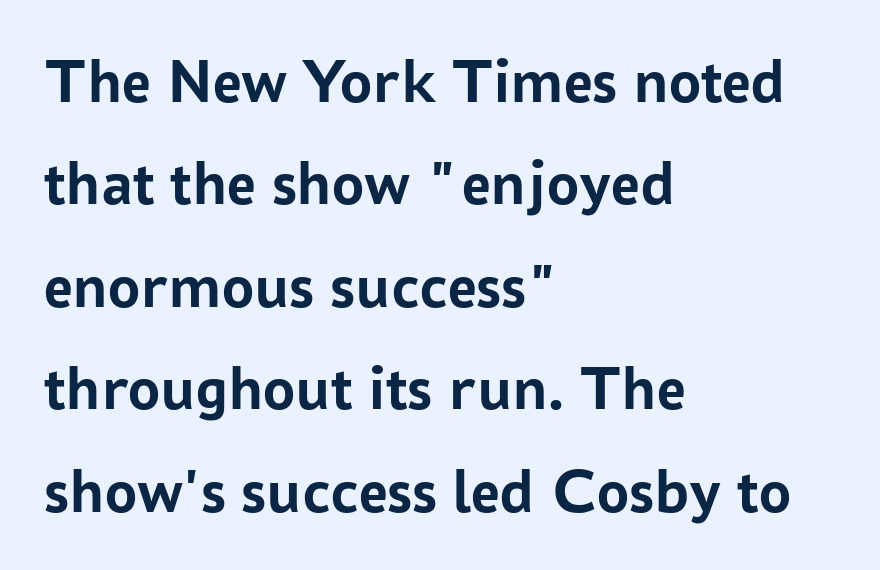
The image shows 64 px semibold sans-serif type, upright; set left-aligned, normal line spacing (1.6x), normal letter spacing, not underlined; low stroke contrast and a medium x-height.
